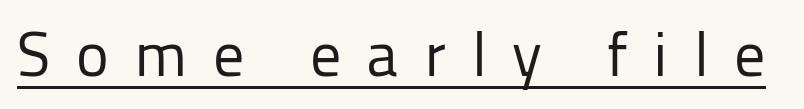
{"serif": "no", "italic": "no", "bold": "no", "weight": "regular", "width": "normal", "stroke_contrast": "low", "x_height": "medium", "monospaced": "no", "underline": "yes", "letter_spacing": "wide", "letter_spacing_em": 0.41, "glyph_px": 62}
